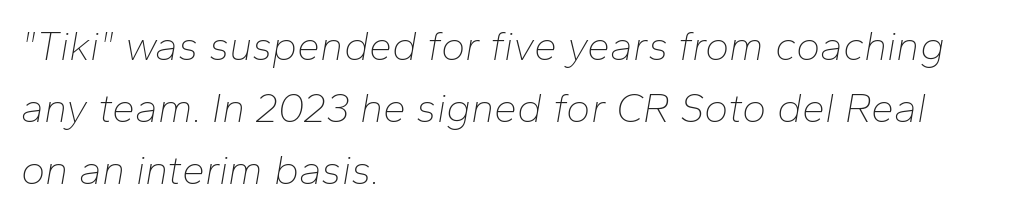
Q: Is the text bold? A: No.
Q: Is the text italic (slanted)? A: Yes, it leans right by about 10 degrees.
Q: Is the text underlined? A: No.
Q: How is the paragraph aligned? A: Left-aligned.
Q: Is the spacing between letters normal or unusually wide? A: Normal.
Q: Is the spacing between lines tight, normal or loose? A: Normal.
Q: Width (condensed, normal, or wide)? A: Normal.
Q: Stroke contrast? A: Low.
Q: x-height? A: Medium.
Q: Monospaced? A: No.
